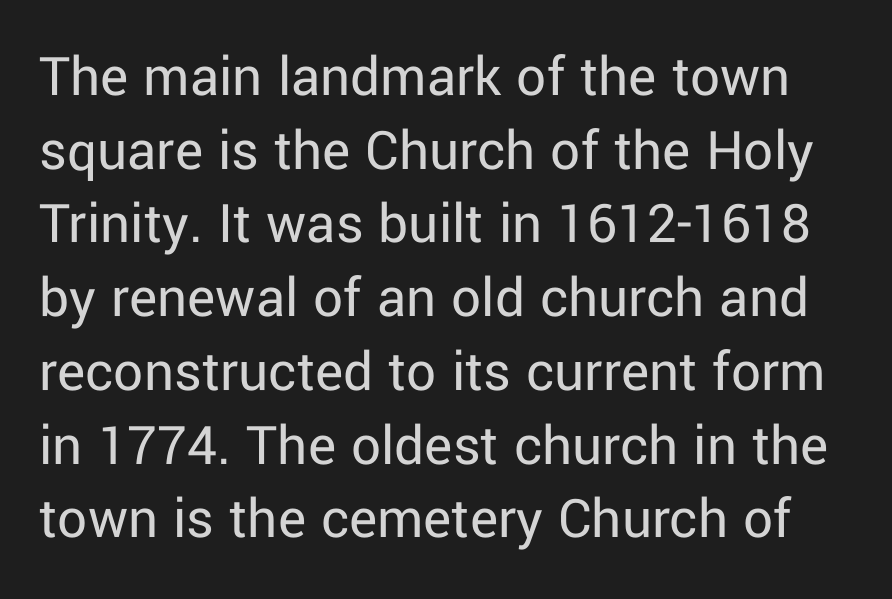
Q: Is the text bold? A: No.
Q: Is the text italic (slanted)? A: No, it is upright.
Q: Is the typeface a serif or a sans-serif typeface? A: Sans-serif.
Q: Is the text underlined? A: No.
Q: Is the spacing between letters normal or unusually wide? A: Normal.
Q: Is the spacing between lines tight, normal or loose? A: Normal.
Q: Width (condensed, normal, or wide)? A: Normal.
Q: Stroke contrast? A: Low.
Q: x-height? A: Medium.
Q: Monospaced? A: No.
